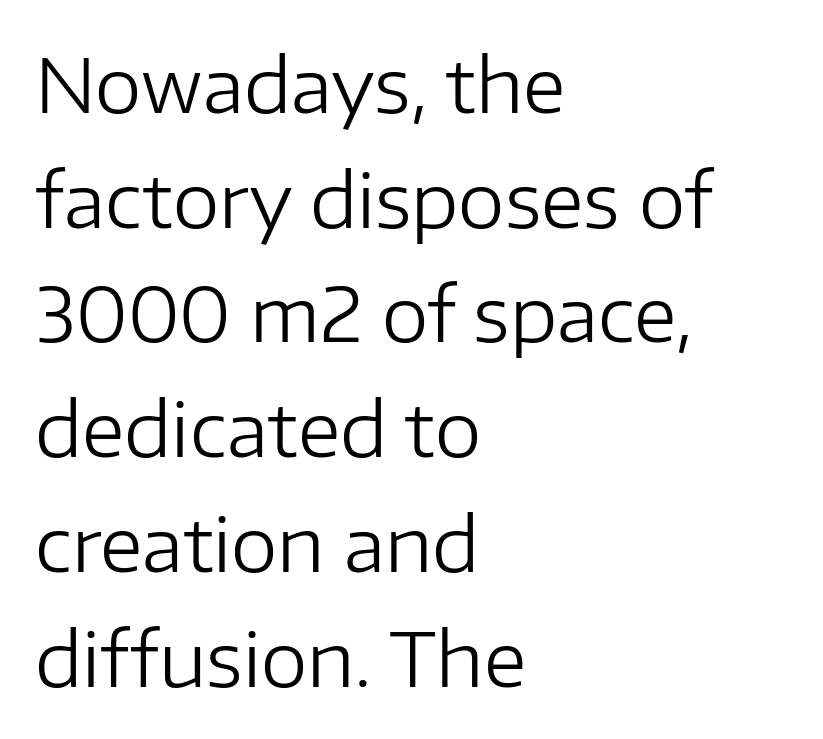
Vertical spacing — default. Proportional: the letters do not fall into vertical columns. Where is the straight margin? On the left. Examine the stroke ends and you'll find no serifs. Rendered with straight, roman letterforms.
